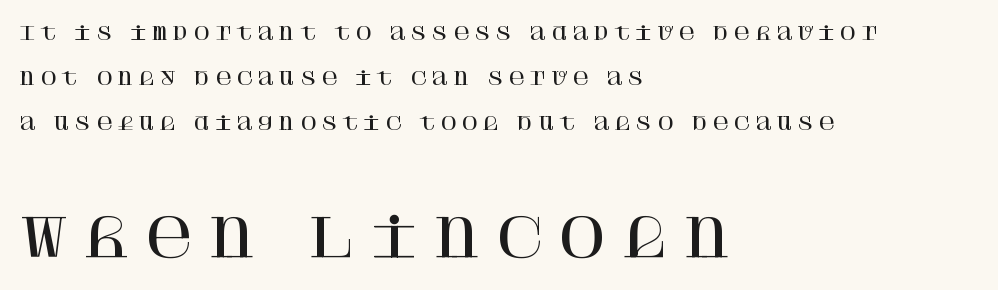
Q: Is the text italic (slanted)? A: No, it is upright.
Q: Is the typeface a serif or a sans-serif typeface? A: Serif.
Q: Is the text underlined? A: No.
Q: How is the paragraph aligned? A: Left-aligned.
Q: Is the spacing between letters normal or unusually wide? A: Unusually wide.
Q: Is the spacing between lines tight, normal or loose? A: Loose.
Q: Which block of text is set in a larger size, the first (top) or the second (bottom)? A: The second (bottom) one.
Q: Width (condensed, normal, or wide)? A: Normal.
Q: Stroke contrast? A: High.
Q: x-height? A: Large.
